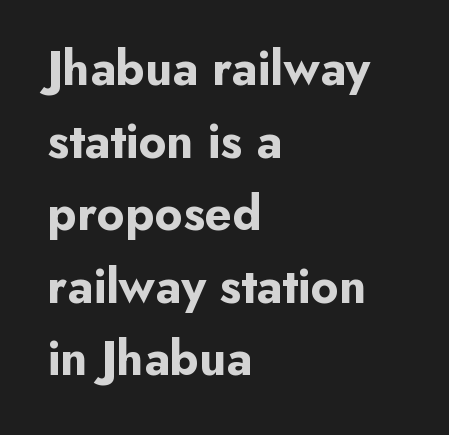
This sample is left-justified, so line endings fall wherever the words run out. You'd pick this weight for a headline — it's a proper bold. The space directly below the letters is spotless. A typesetter would call this proportional, since set widths differ per character. A typesetter would label this face a sans. A typesetter would mark this as roman, not italic.
